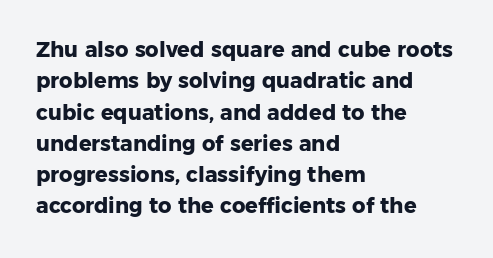
The image shows 21 px bold type, upright; set left-aligned, normal line spacing (1.49x), normal letter spacing, not underlined.
